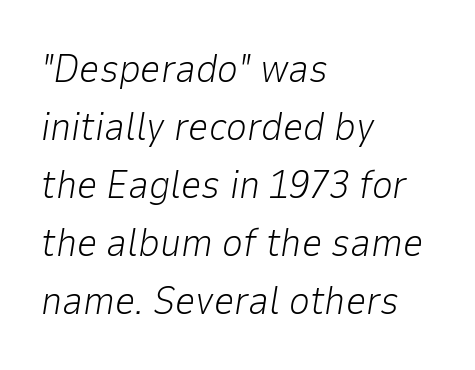
The image shows 40 px light type, italic (leaning right); set left-aligned, normal line spacing (1.45x), normal letter spacing, not underlined; low stroke contrast and a medium x-height.
